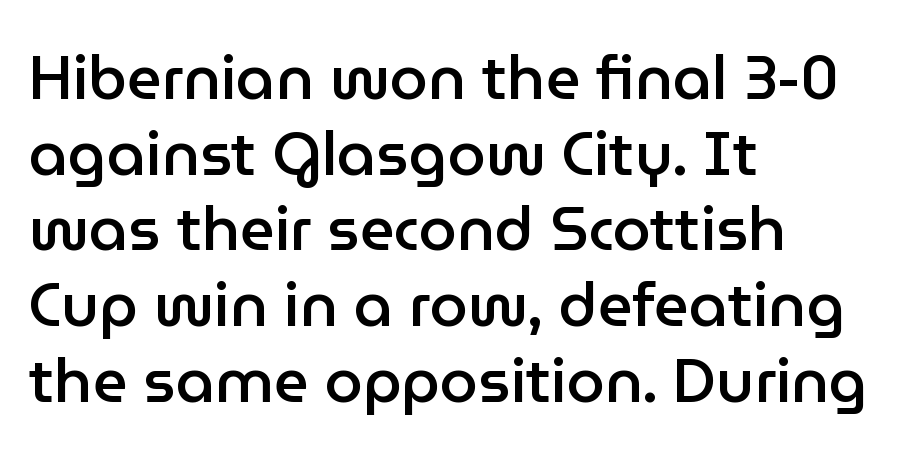
Q: Is the text bold? A: Semi-bold.
Q: Is the text italic (slanted)? A: No, it is upright.
Q: Is the typeface a serif or a sans-serif typeface? A: Sans-serif.
Q: Is the text underlined? A: No.
Q: How is the paragraph aligned? A: Left-aligned.
Q: Is the spacing between letters normal or unusually wide? A: Normal.
Q: Width (condensed, normal, or wide)? A: Normal.
Q: Stroke contrast? A: Low.
Q: x-height? A: Medium.
Q: Monospaced? A: No.
